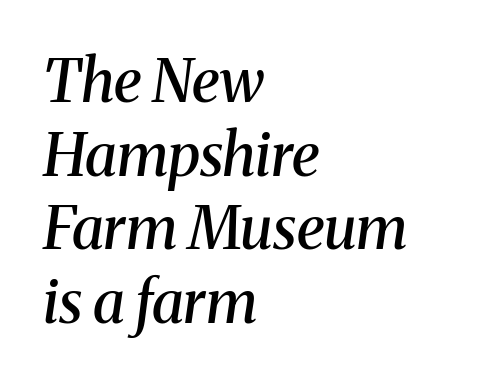
{"serif": "yes", "italic": "yes", "lean": "right", "slant_degrees": 8, "bold": "semi", "weight": "semibold", "width": "normal", "stroke_contrast": "medium", "x_height": "medium", "monospaced": "no", "underline": "no", "align": "left", "line_spacing": "normal", "line_spacing_ratio": 1.25, "letter_spacing": "normal", "letter_spacing_em": 0.0, "glyph_px": 59}
